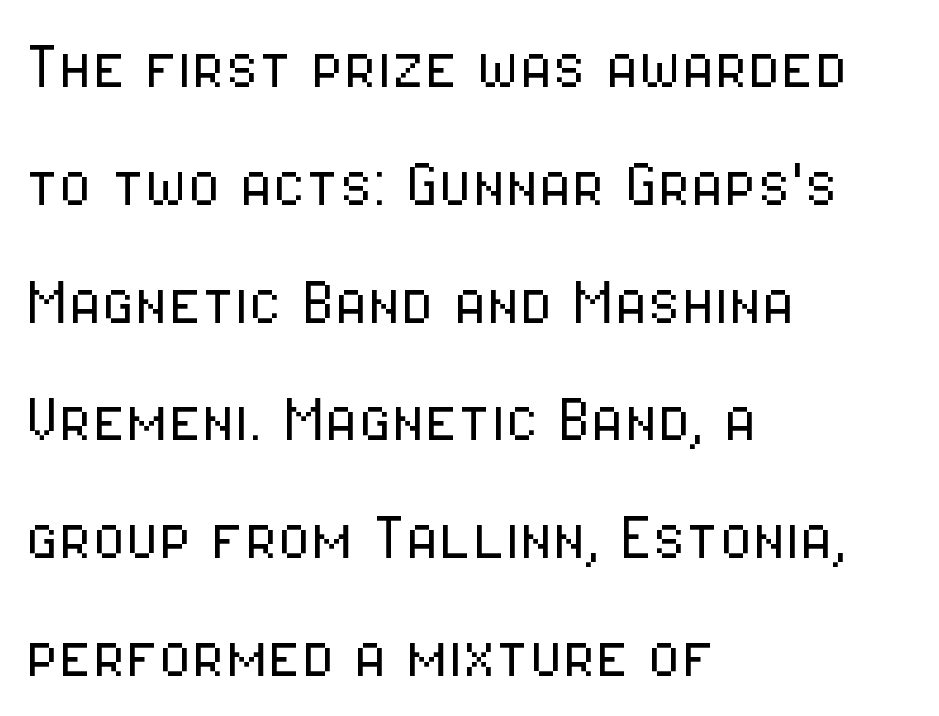
Q: Is the text bold? A: No.
Q: Is the text italic (slanted)? A: No, it is upright.
Q: Is the typeface a serif or a sans-serif typeface? A: Sans-serif.
Q: Is the text underlined? A: No.
Q: How is the paragraph aligned? A: Left-aligned.
Q: Is the spacing between letters normal or unusually wide? A: Normal.
Q: Is the spacing between lines tight, normal or loose? A: Normal.
Q: Width (condensed, normal, or wide)? A: Condensed.
Q: Stroke contrast? A: Low.
Q: x-height? A: Medium.
Q: Monospaced? A: No.
